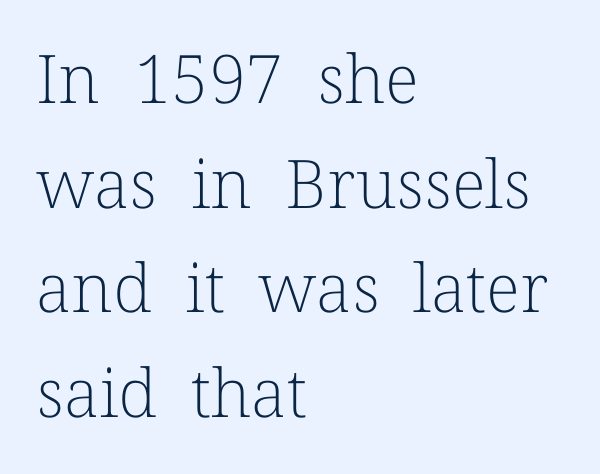
{"serif": "yes", "italic": "no", "bold": "no", "weight": "light", "width": "normal", "stroke_contrast": "low", "x_height": "medium", "monospaced": "no", "underline": "no", "align": "left", "line_spacing": "normal", "line_spacing_ratio": 1.56, "letter_spacing": "normal", "letter_spacing_em": 0.0, "glyph_px": 67}
